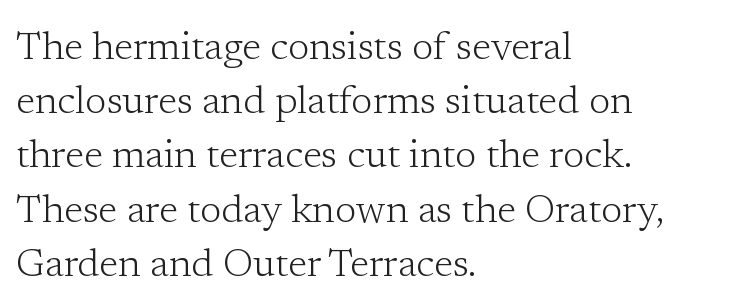
The image shows 39 px light serif type, upright; set left-aligned, normal line spacing (1.39x), normal letter spacing, not underlined; low stroke contrast and a medium x-height.
